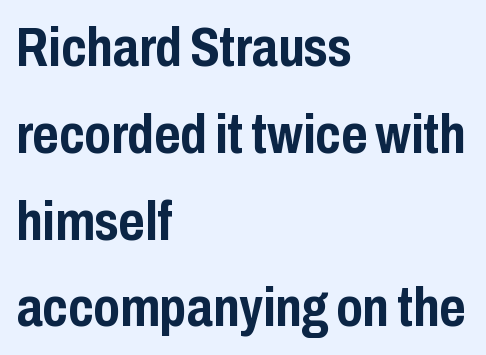
The image shows 56 px semibold, condensed sans-serif type, upright; set left-aligned, normal line spacing (1.55x), normal letter spacing, not underlined; low stroke contrast and a medium x-height.
